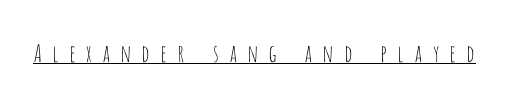
The image shows 24 px text type, upright; set unusually wide letter spacing (+0.39 em), underlined.
